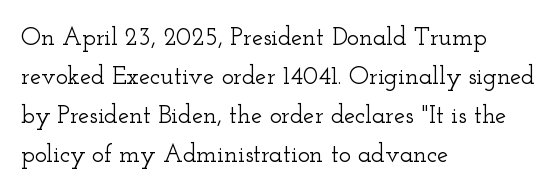
The image shows 25 px text type, upright; set left-aligned, normal line spacing (1.56x), normal letter spacing, not underlined.
